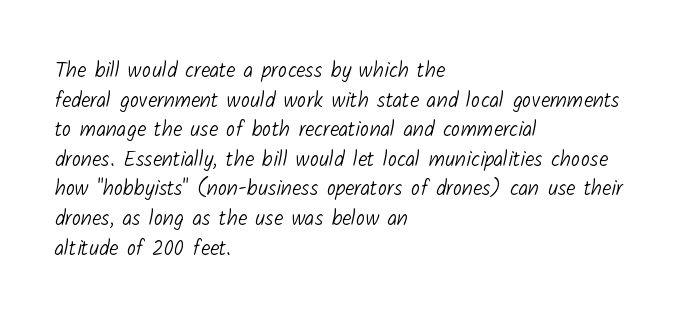
{"bold": "no", "underline": "no", "align": "left", "line_spacing": "normal", "line_spacing_ratio": 1.41, "letter_spacing": "normal", "letter_spacing_em": 0.0, "glyph_px": 21}
